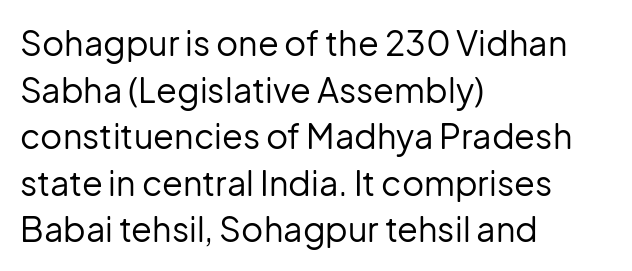
Every character sits straight up, as roman type does. Leading matches the norm, producing a regular column. Observe the absence of serifs on each vertical stroke in this sample. The letterforms sit at book weight or below.
